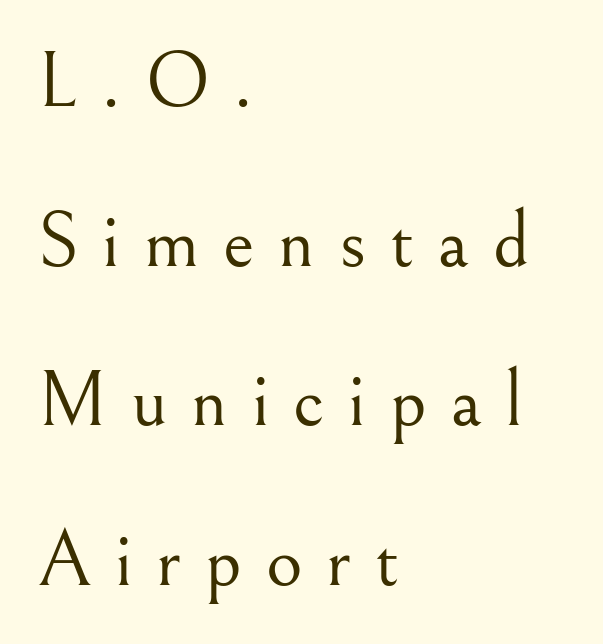
The image shows 79 px light serif type, upright; set left-aligned, loose line spacing (2.02x), unusually wide letter spacing (+0.3 em), not underlined; medium stroke contrast and a small x-height.
